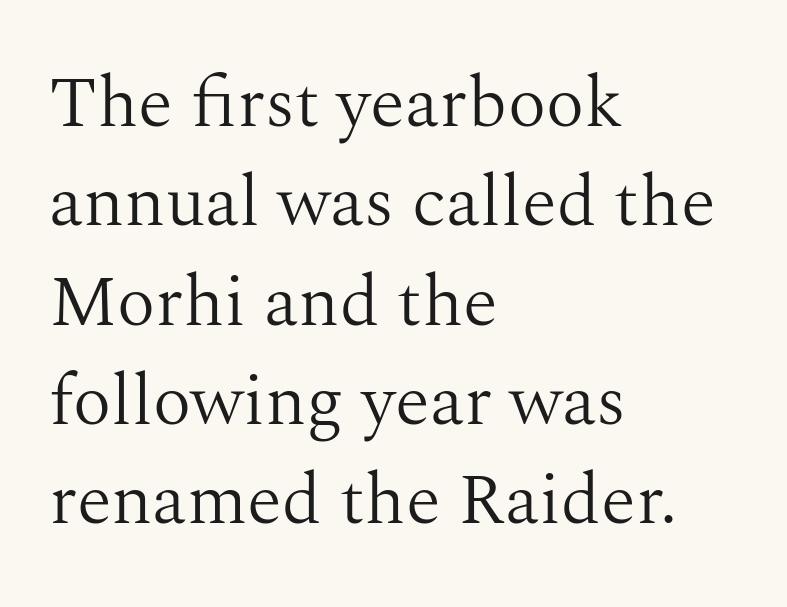
The image shows 72 px light serif type, upright; set left-aligned, normal line spacing (1.38x), normal letter spacing, not underlined; medium stroke contrast and a medium x-height.
